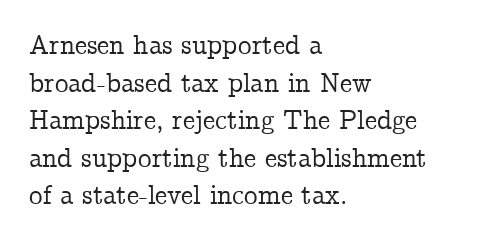
Plain, unruled lines of type. The lines in this sample share a left origin and differ only in where they stop. The specimen reads as upright at a glance. Letter spacing: default. If you measured baseline to baseline, you'd find a middling distance.
